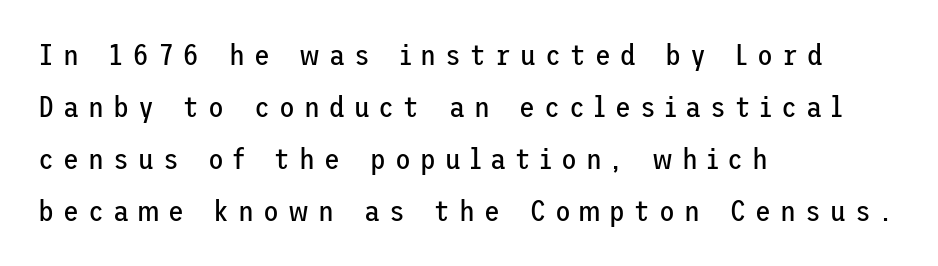
Q: Is the text bold? A: No.
Q: Is the text italic (slanted)? A: No, it is upright.
Q: Is the typeface a serif or a sans-serif typeface? A: Sans-serif.
Q: Is the text underlined? A: No.
Q: How is the paragraph aligned? A: Left-aligned.
Q: Is the spacing between letters normal or unusually wide? A: Unusually wide.
Q: Width (condensed, normal, or wide)? A: Normal.
Q: Stroke contrast? A: Low.
Q: x-height? A: Medium.
